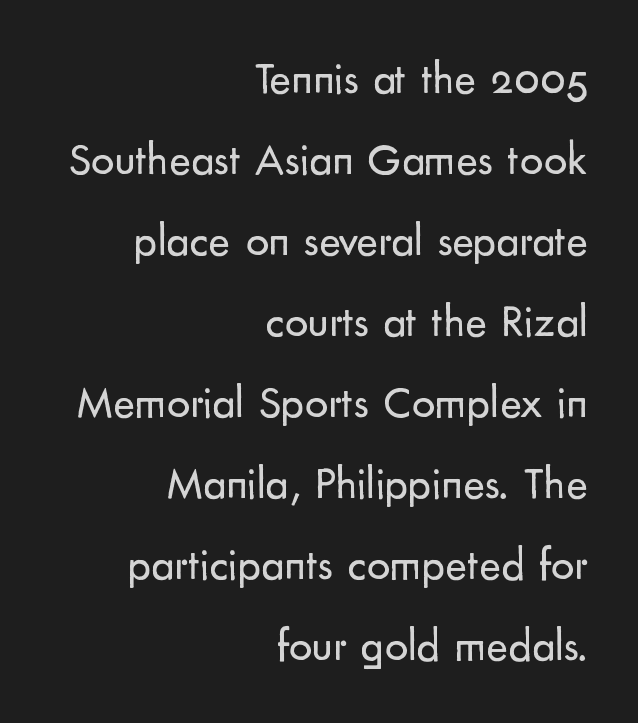
This is roman type, the default non-slanted kind. Does extra space separate the letters? No, they use regular spacing. No chunkiness to these letters — they're not bold. Check under the words: just untouched page. Proportional: the letters do not fall into vertical columns.
